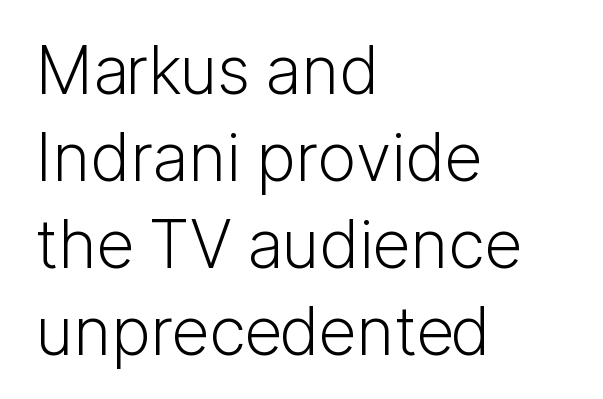
Q: Is the text bold? A: No.
Q: Is the text italic (slanted)? A: No, it is upright.
Q: Is the typeface a serif or a sans-serif typeface? A: Sans-serif.
Q: Is the text underlined? A: No.
Q: How is the paragraph aligned? A: Left-aligned.
Q: Is the spacing between letters normal or unusually wide? A: Normal.
Q: Is the spacing between lines tight, normal or loose? A: Normal.
Q: Width (condensed, normal, or wide)? A: Normal.
Q: Stroke contrast? A: Low.
Q: x-height? A: Medium.
Q: Monospaced? A: No.
